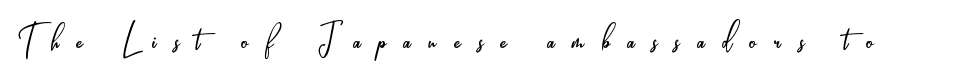
Q: Is the text bold? A: No.
Q: Is the text italic (slanted)? A: Yes.
Q: Is the typeface a serif or a sans-serif typeface? A: Sans-serif.
Q: Is the text underlined? A: No.
Q: Is the spacing between letters normal or unusually wide? A: Unusually wide.
Q: Width (condensed, normal, or wide)? A: Condensed.
Q: Stroke contrast? A: Low.
Q: x-height? A: Small.
Q: Monospaced? A: No.
